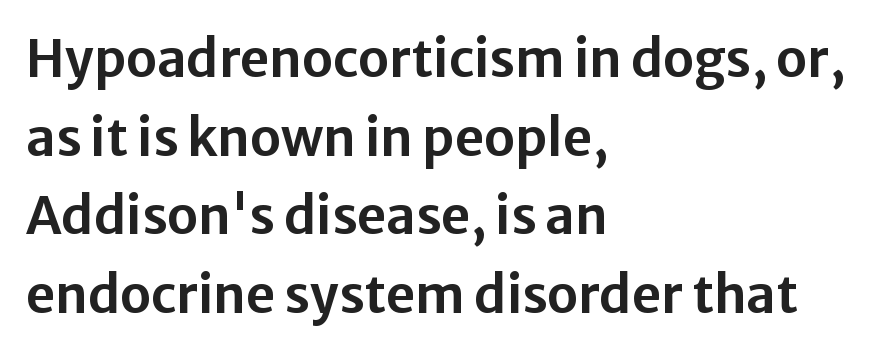
Q: Is the text italic (slanted)? A: No, it is upright.
Q: Is the typeface a serif or a sans-serif typeface? A: Sans-serif.
Q: Is the text underlined? A: No.
Q: How is the paragraph aligned? A: Left-aligned.
Q: Is the spacing between letters normal or unusually wide? A: Normal.
Q: Is the spacing between lines tight, normal or loose? A: Normal.
Q: Width (condensed, normal, or wide)? A: Normal.
Q: Stroke contrast? A: Low.
Q: x-height? A: Medium.
Q: Monospaced? A: No.
